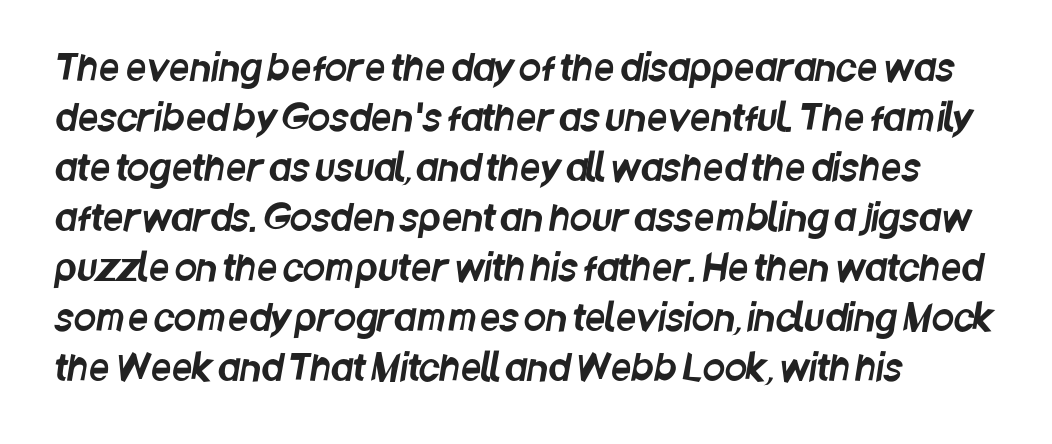
The glyphs in this specimen are sans serif. Anything drawn beneath the words? Only blank space. The letterforms sit shoulder to shoulder at normal distance. Caption: multi-line text, flush left, ragged right. Think of a printed novel: that variable character pitch is what you see here. If you measured baseline to baseline, you'd find a middling distance.
